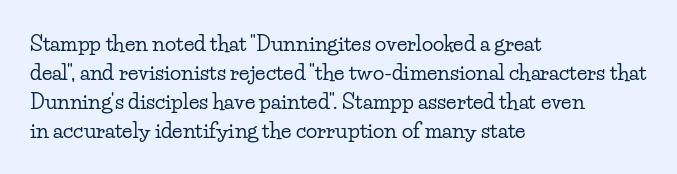
Q: Is the text italic (slanted)? A: No, it is upright.
Q: Is the text underlined? A: No.
Q: How is the paragraph aligned? A: Left-aligned.
Q: Is the spacing between letters normal or unusually wide? A: Normal.
Q: Is the spacing between lines tight, normal or loose? A: Normal.
